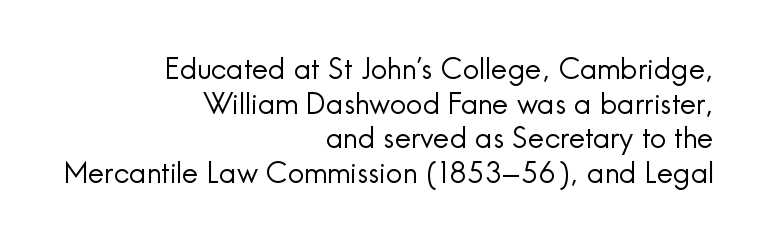
{"serif": "no", "italic": "no", "bold": "no", "weight": "regular", "width": "normal", "x_height": "small", "monospaced": "no", "underline": "no", "align": "right", "line_spacing_ratio": 1.19, "letter_spacing": "normal", "letter_spacing_em": 0.0, "glyph_px": 29}
